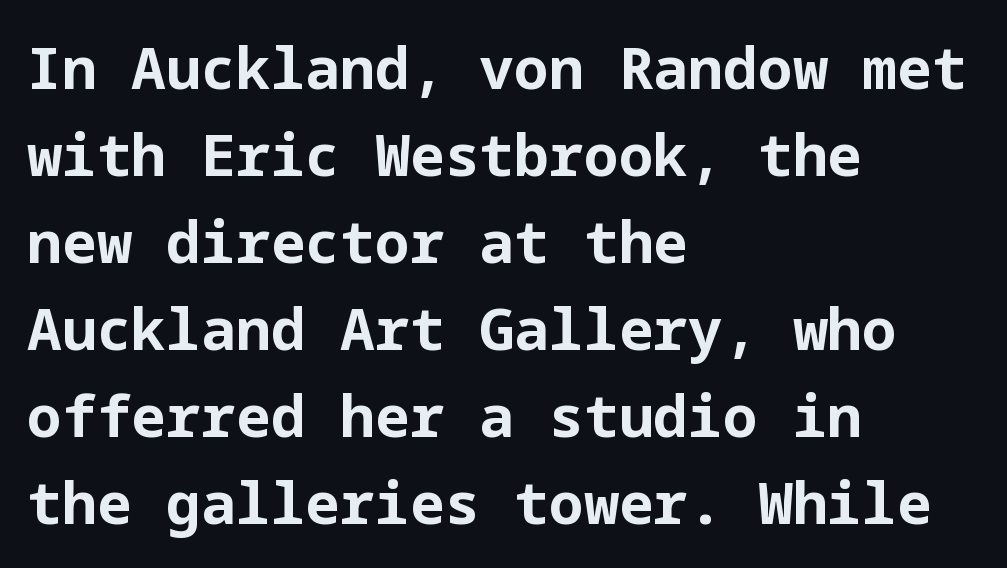
Clear beneath every line of the passage. A dark, heavy texture on the line: the type is bold. Unlike a traditional serif, this face leaves its strokes unadorned. Is there much room between lines? A standard amount, neither cramped nor airy.
